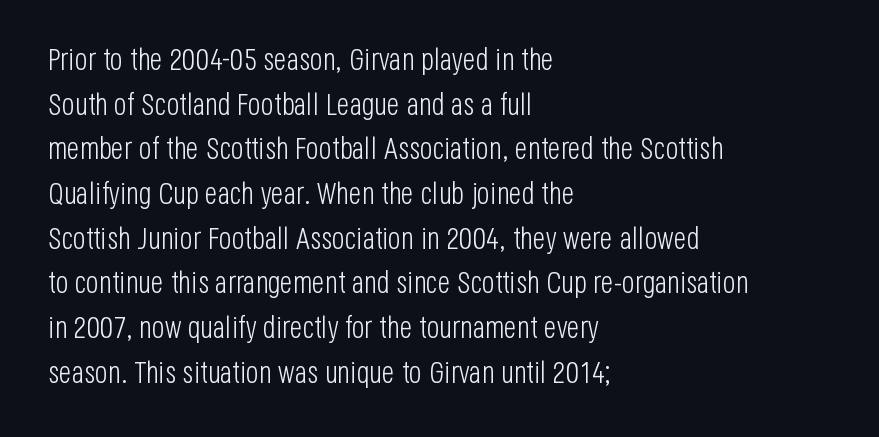
Q: Is the text bold? A: No.
Q: Is the text italic (slanted)? A: No, it is upright.
Q: Is the typeface a serif or a sans-serif typeface? A: Sans-serif.
Q: Is the text underlined? A: No.
Q: How is the paragraph aligned? A: Left-aligned.
Q: Is the spacing between letters normal or unusually wide? A: Normal.
Q: Is the spacing between lines tight, normal or loose? A: Normal.
Q: Width (condensed, normal, or wide)? A: Condensed.
Q: Stroke contrast? A: Low.
Q: x-height? A: Large.
Q: Monospaced? A: No.
